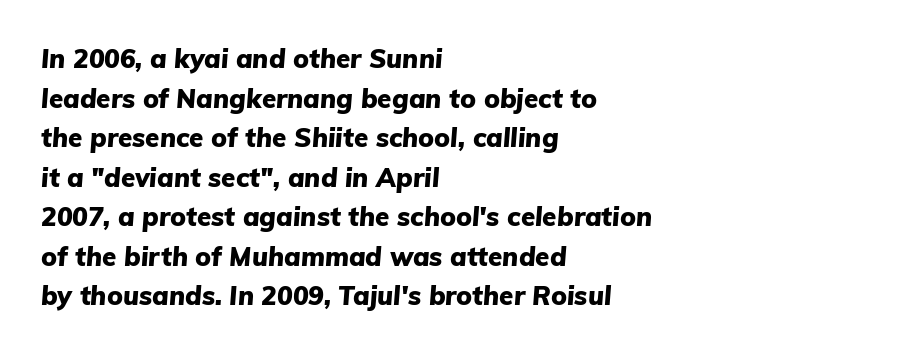
Rows of type keep a routine distance in the vertical direction. Inter-character spacing is left at the font's built-in metrics. Descenders hang freely into open space. Chunky letters — that's bold for sure.
